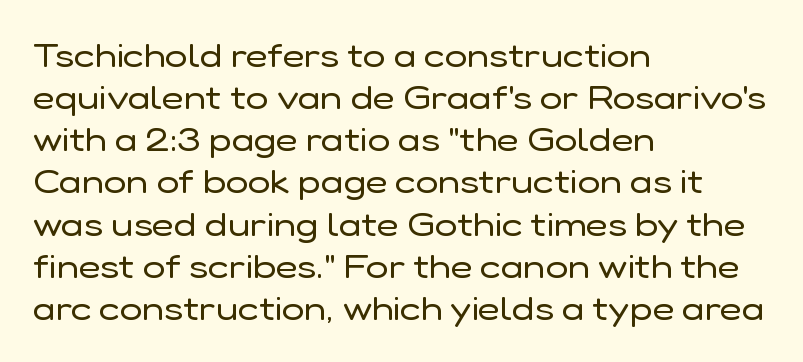
{"serif": "no", "italic": "no", "bold": "no", "weight": "regular", "width": "normal", "stroke_contrast": "low", "x_height": "medium", "monospaced": "no", "underline": "no", "align": "left", "line_spacing_ratio": 1.24, "letter_spacing": "normal", "letter_spacing_em": 0.0, "glyph_px": 34}
